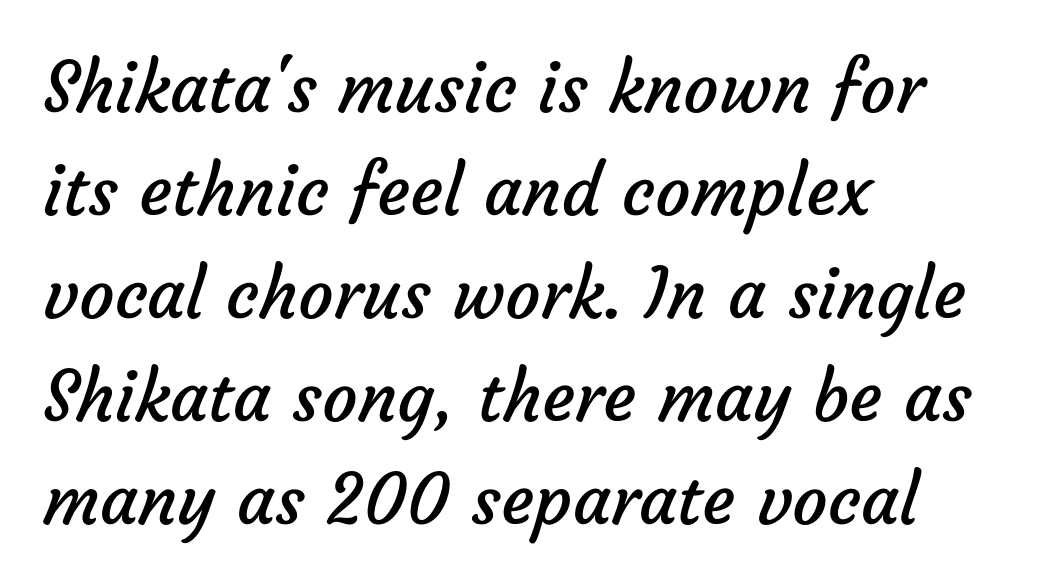
The image shows 70 px regular-weight sans-serif type; set left-aligned, normal line spacing (1.47x), normal letter spacing, not underlined; low stroke contrast and a medium x-height.
